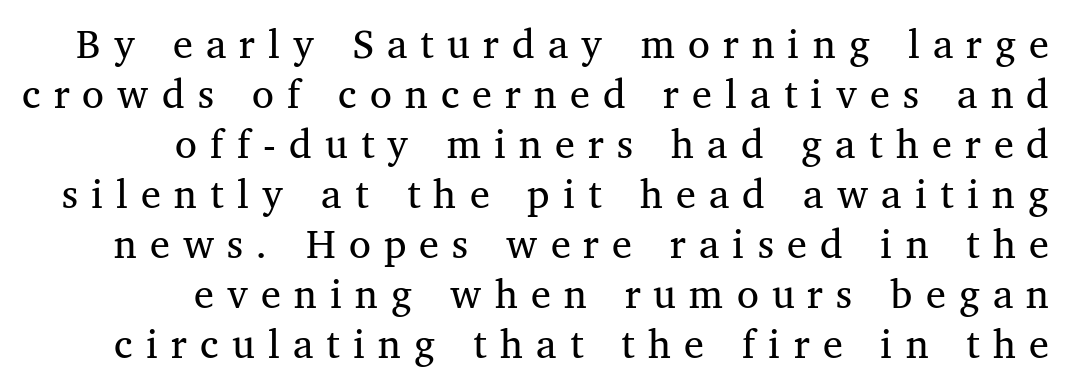
{"serif": "yes", "italic": "no", "bold": "no", "weight": "regular", "width": "normal", "stroke_contrast": "medium", "x_height": "medium", "monospaced": "no", "underline": "no", "align": "right", "line_spacing": "normal", "line_spacing_ratio": 1.25, "letter_spacing": "wide", "letter_spacing_em": 0.33, "glyph_px": 40}
